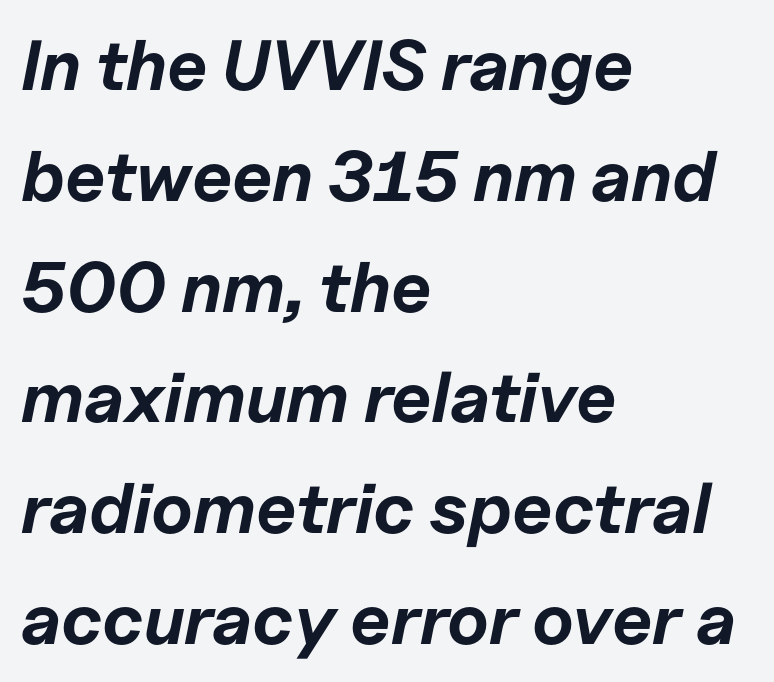
The rendering uses natural spacing where letterforms have individual widths. The ragged edge is on the right, which tells us the setting is flush left. Is the type slanted? Yes — the strokes lean at a clear angle. Students, this is bold: see how much ink each stroke carries. The rendering keeps characters at their native spacing.
